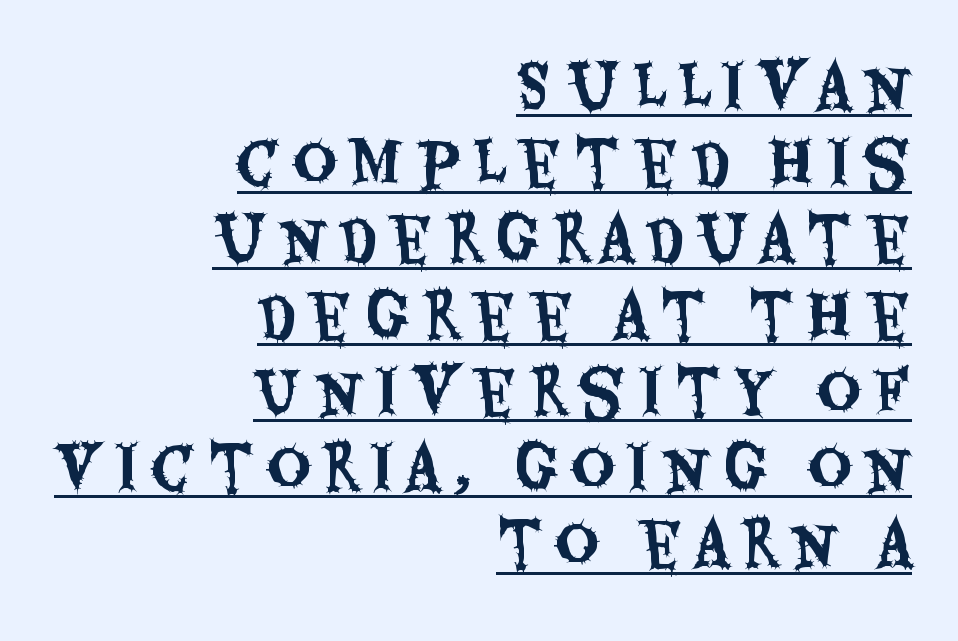
The typography opts for an upright posture over an oblique one. In terms of letterform style, serifs are entirely absent. The designer left line spacing at the default. Like a heading marked for emphasis, these lines bear an underscore. Compared with typical body copy, the letter spacing here is much looser.
